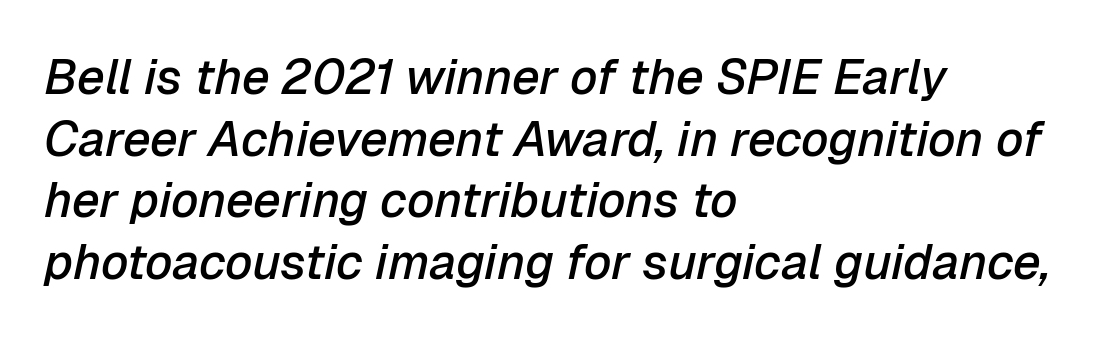
Q: Is the text bold? A: Semi-bold.
Q: Is the text italic (slanted)? A: Yes, it leans right by about 12 degrees.
Q: Is the text underlined? A: No.
Q: How is the paragraph aligned? A: Left-aligned.
Q: Is the spacing between letters normal or unusually wide? A: Normal.
Q: Is the spacing between lines tight, normal or loose? A: Normal.
Q: Width (condensed, normal, or wide)? A: Normal.
Q: Stroke contrast? A: Low.
Q: x-height? A: Medium.
Q: Monospaced? A: No.
